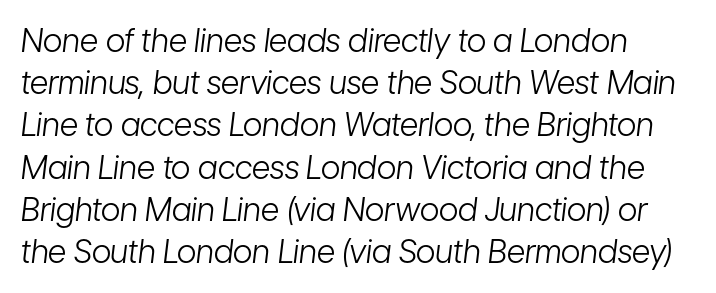
{"italic": "yes", "lean": "right", "slant_degrees": 7, "bold": "no", "weight": "light", "width": "condensed", "stroke_contrast": "low", "x_height": "medium", "monospaced": "no", "underline": "no", "align": "left", "line_spacing": "normal", "line_spacing_ratio": 1.32, "letter_spacing": "normal", "letter_spacing_em": 0.0, "glyph_px": 32}
